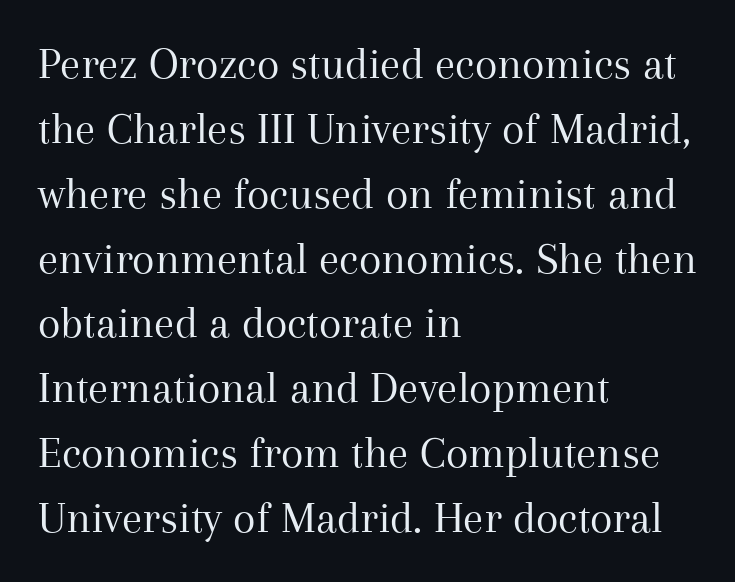
Q: Is the text bold? A: No.
Q: Is the text italic (slanted)? A: No, it is upright.
Q: Is the typeface a serif or a sans-serif typeface? A: Serif.
Q: Is the text underlined? A: No.
Q: How is the paragraph aligned? A: Left-aligned.
Q: Is the spacing between letters normal or unusually wide? A: Normal.
Q: Is the spacing between lines tight, normal or loose? A: Normal.
Q: Width (condensed, normal, or wide)? A: Normal.
Q: Stroke contrast? A: Medium.
Q: x-height? A: Medium.
Q: Monospaced? A: No.
